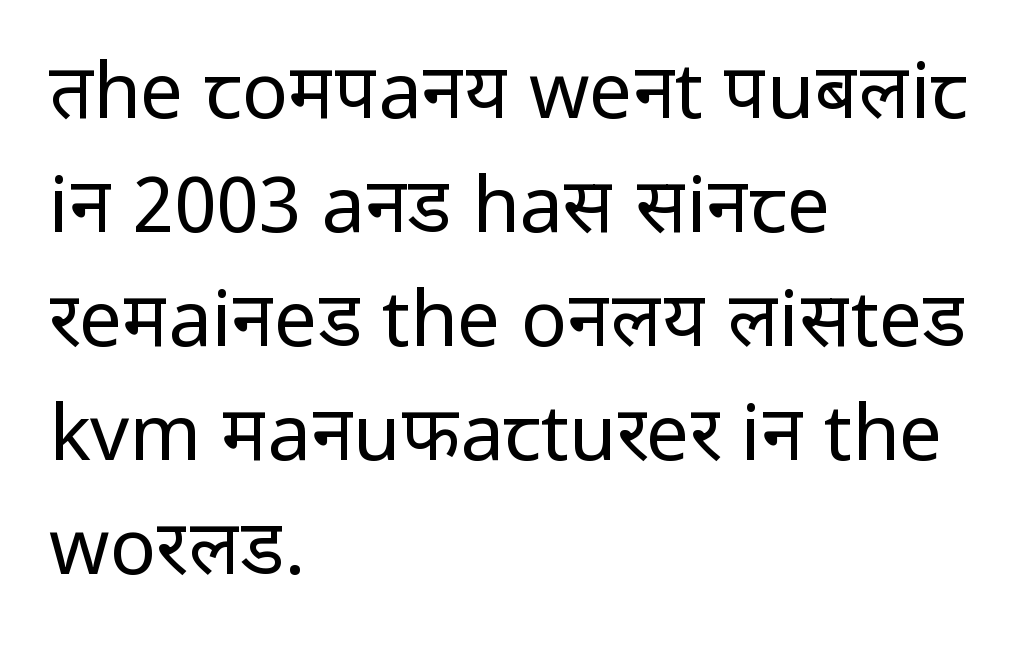
Letters rest on an invisible, unmarked baseline. Serif or sans? Sans — the stroke terminals are bare. A roman cut, with each character standing at attention. Glyph-to-glyph distance matches everyday printed text.
